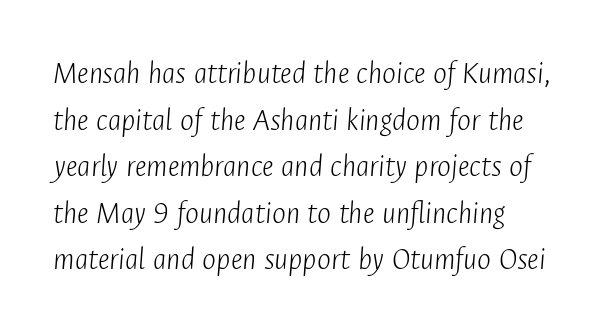
{"italic": "yes", "lean": "right", "slant_degrees": 4, "bold": "no", "weight": "light", "width": "condensed", "stroke_contrast": "low", "x_height": "medium", "monospaced": "no", "underline": "no", "align": "left", "line_spacing": "normal", "line_spacing_ratio": 1.41, "letter_spacing": "normal", "letter_spacing_em": 0.0, "glyph_px": 33}
